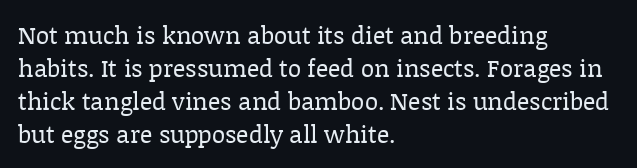
These lines stack with their left ends in a neat column. Letters rest on an invisible, unmarked baseline. The lines sit at an ordinary, default distance from one another. The type sits square on the baseline with zero lean. No letter is thick-stroked: the sample isn't bold. Default kerning and tracking; the words read as compact shapes.
